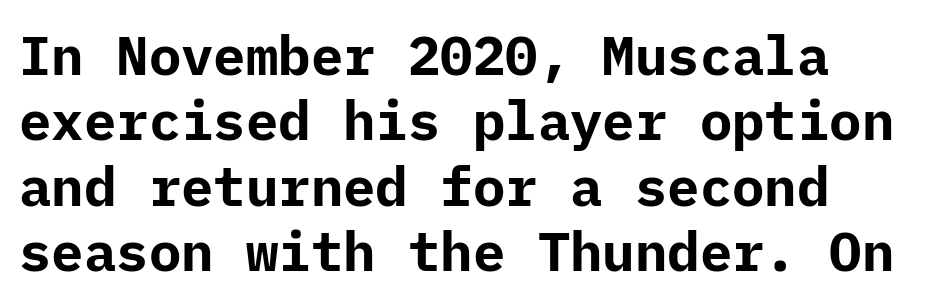
{"serif": "no", "italic": "no", "bold": "yes", "weight": "bold", "width": "normal", "stroke_contrast": "low", "x_height": "medium", "underline": "no", "line_spacing_ratio": 1.21, "letter_spacing": "normal", "letter_spacing_em": 0.0, "glyph_px": 54}
